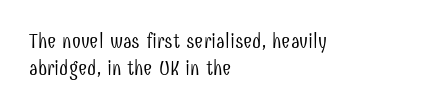
{"italic": "no", "bold": "no", "underline": "no", "align": "left", "line_spacing": "normal", "line_spacing_ratio": 1.34, "letter_spacing": "normal", "letter_spacing_em": 0.0, "glyph_px": 20}
